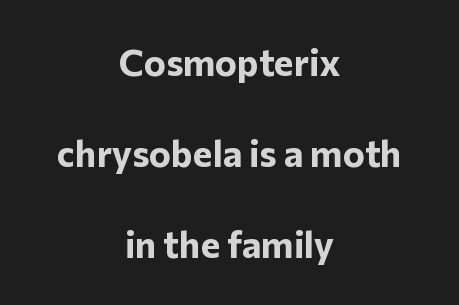
Every character sits straight up, as roman type does. Letter spacing: default. Classification — sans serif. The zone under the glyphs is completely vacant.
